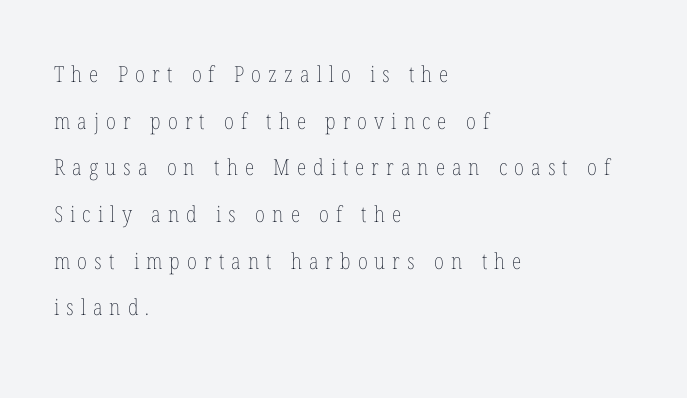
Q: Is the text bold? A: No.
Q: Is the text italic (slanted)? A: No, it is upright.
Q: Is the text underlined? A: No.
Q: How is the paragraph aligned? A: Left-aligned.
Q: Is the spacing between letters normal or unusually wide? A: Unusually wide.
Q: Is the spacing between lines tight, normal or loose? A: Loose.
